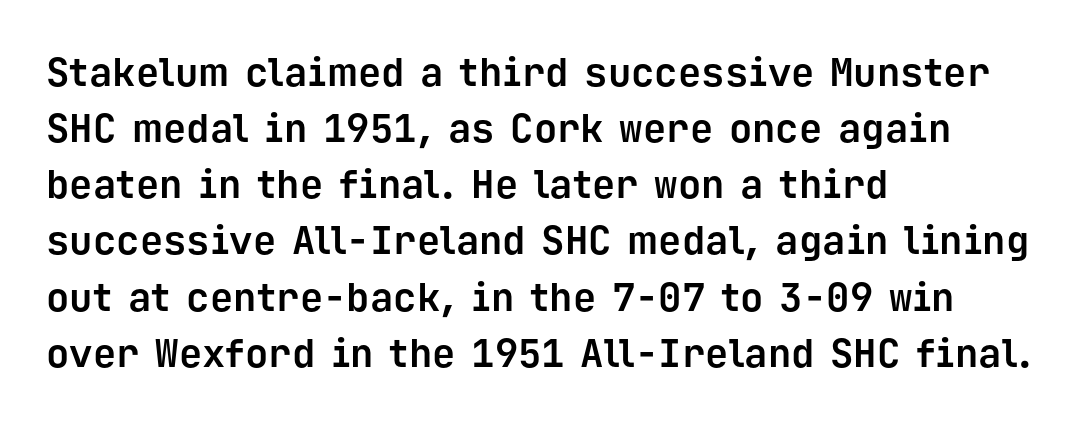
Monospaced: the letters line up in strict vertical columns. Nothing unusual about the tracking: characters are spaced as the font intends. Examine the stroke ends and you'll find no serifs. How heavy is the stroke? Heavy — this is a bold. Upright lettering throughout. The string is rendered with underlining switched off.
